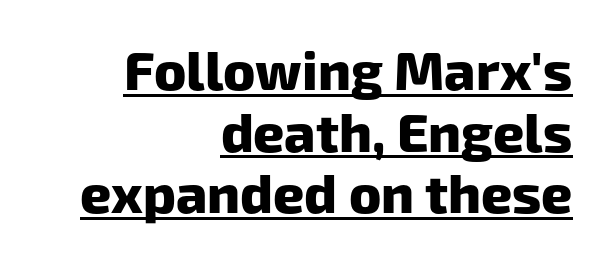
The image shows 54 px heavy sans-serif type; set right-aligned, tight line spacing (1.14x), normal letter spacing, underlined; low stroke contrast and a medium x-height.
